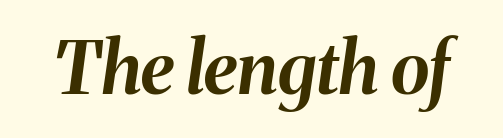
Q: Is the text bold? A: Yes.
Q: Is the text italic (slanted)? A: Yes, it leans right by about 8 degrees.
Q: Is the text underlined? A: No.
Q: Is the spacing between letters normal or unusually wide? A: Normal.
Q: Width (condensed, normal, or wide)? A: Normal.
Q: Stroke contrast? A: Medium.
Q: x-height? A: Medium.
Q: Monospaced? A: No.
